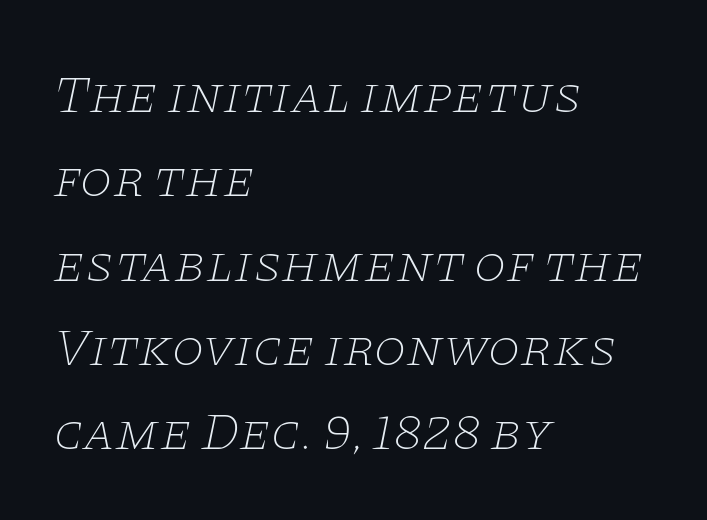
The image shows 53 px thin, wide serif type, italic (leaning right); set left-aligned, normal line spacing (1.59x), normal letter spacing, not underlined; low stroke contrast and a large x-height.
